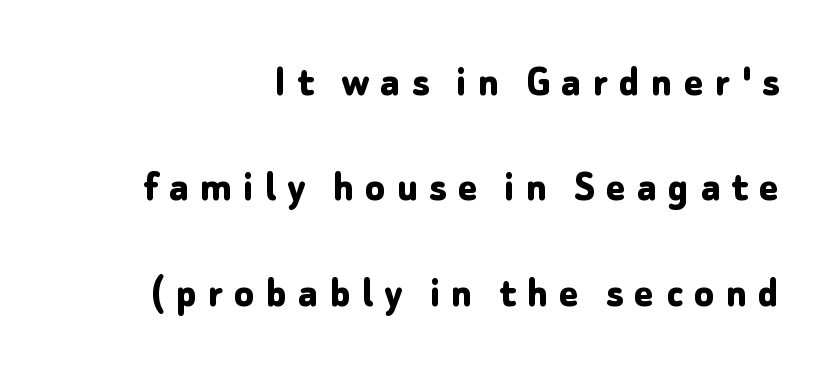
You could fit nearly another row in the gap between these rows. This sample has the flowing, uneven cadence of proportional lettering. Short note: letters widely spaced. Does the weight exceed regular? Yes, all the way to bold. Regarding serifs, this sample does without them. The rag falls on the left side of this text block.
